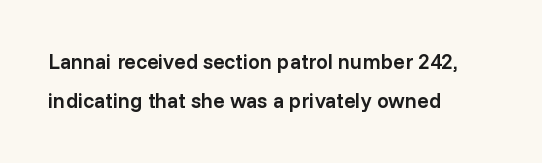
These words are printed semibold, heavier than regular yet not bold. Decoration check: the copy has no underline. A classic flush-left, rag-right setting is used for this passage. Students, note that the glyphs here touch the page at normal intervals. Ascenders rise straight up at ninety degrees.
